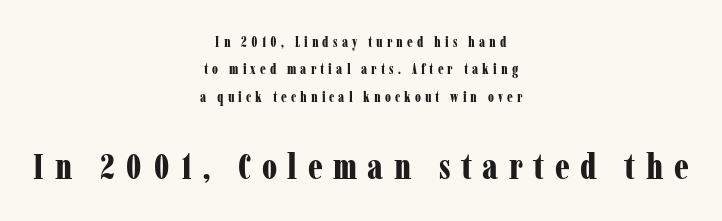
Spacing verdict: proportional, widths tailored to each character. The passage shown is not underscored anywhere. Bigger letters appear in the bottom chunk; the top chunk is reduced. Does the type have serifs? Yes, each stem ends in a small foot. Look at the stroke-to-counter ratio: heavy, a bold. Reading down the block, each line starts at a different indent, mirrored at its end.
